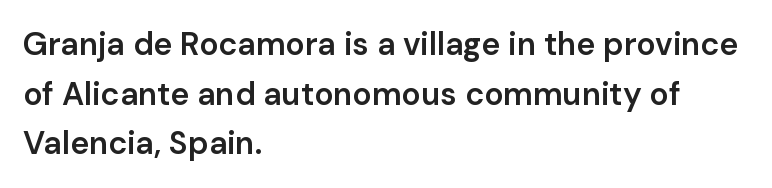
The image shows 32 px semibold sans-serif type, upright; set left-aligned, normal line spacing (1.55x), normal letter spacing, not underlined; low stroke contrast and a medium x-height.
